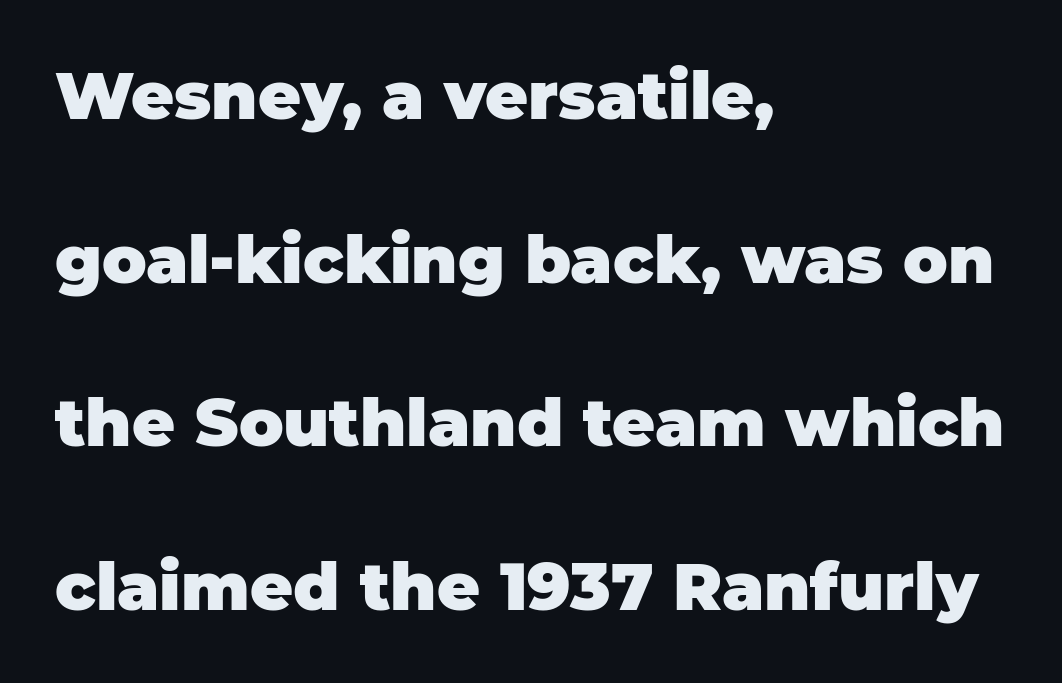
The image shows 66 px heavy sans-serif type, upright; set left-aligned, loose line spacing (2.48x), normal letter spacing, not underlined; low stroke contrast and a large x-height.
